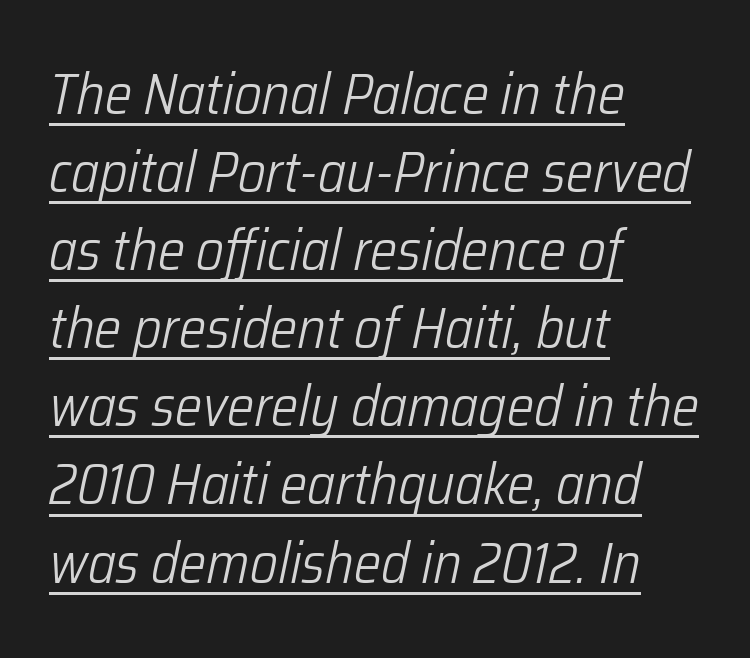
The image shows 57 px light, condensed type, italic (leaning right); set left-aligned, normal line spacing (1.37x), normal letter spacing, underlined; low stroke contrast and a medium x-height.
